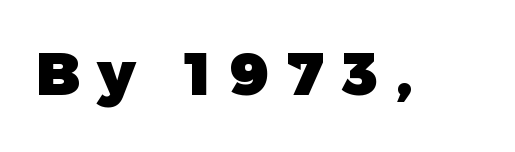
The space beneath each line is pristine and unruled. Is this a fixed-width face? No — the glyphs have proportional, varying widths. Does extra space separate the letters? Yes, quite a lot of it. Check where the strokes stop: nothing finishes them off — pure sans. Each glyph is drawn with heavy, bold strokes. Do the letters lean? They stand straight.
